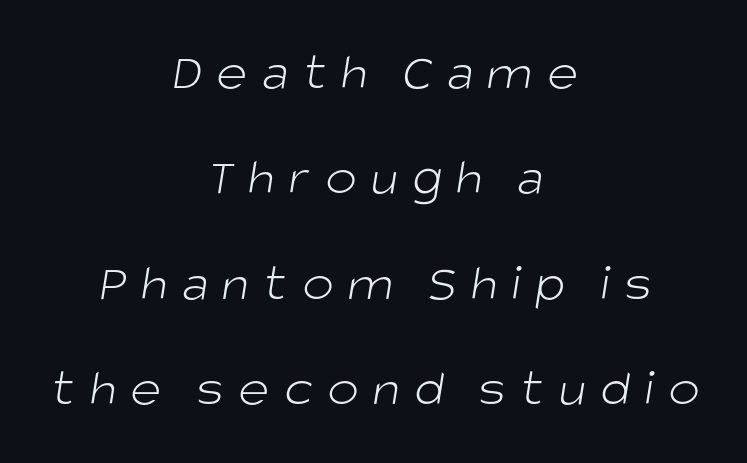
Q: Is the text bold? A: No.
Q: Is the typeface a serif or a sans-serif typeface? A: Sans-serif.
Q: Is the text underlined? A: No.
Q: How is the paragraph aligned? A: Centered.
Q: Is the spacing between letters normal or unusually wide? A: Unusually wide.
Q: Is the spacing between lines tight, normal or loose? A: Loose.
Q: Width (condensed, normal, or wide)? A: Normal.
Q: Stroke contrast? A: Low.
Q: x-height? A: Large.
Q: Monospaced? A: No.
